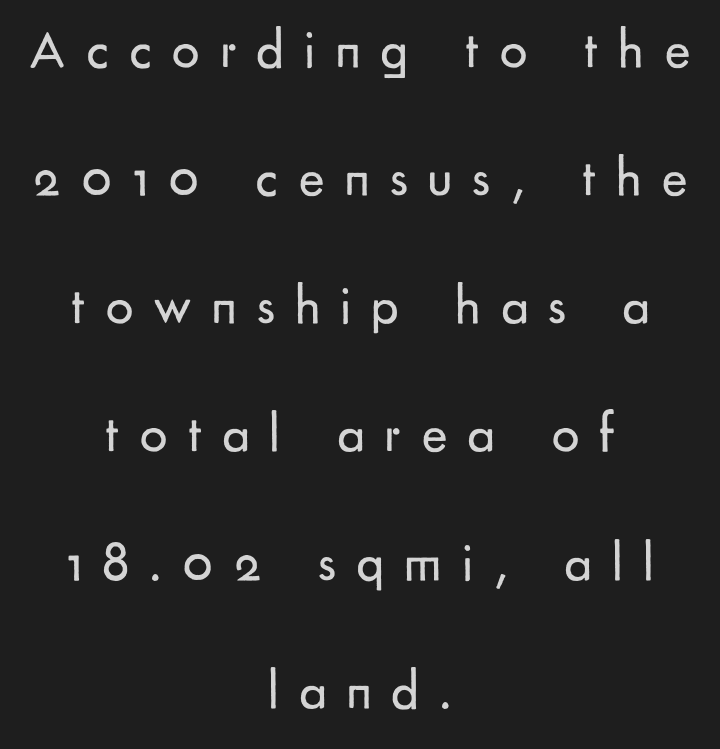
{"serif": "no", "italic": "no", "bold": "no", "weight": "regular", "width": "normal", "stroke_contrast": "low", "x_height": "small", "monospaced": "no", "underline": "no", "align": "center", "line_spacing": "loose", "line_spacing_ratio": 2.33, "letter_spacing": "wide", "letter_spacing_em": 0.36, "glyph_px": 55}
